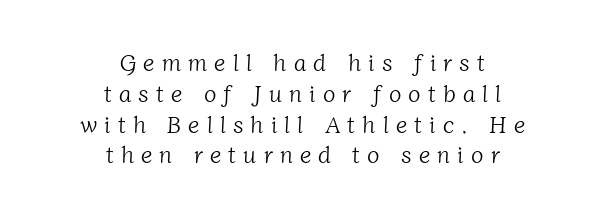
{"bold": "no", "underline": "no", "align": "center", "line_spacing": "normal", "line_spacing_ratio": 1.34, "letter_spacing": "wide", "letter_spacing_em": 0.31, "glyph_px": 23}
